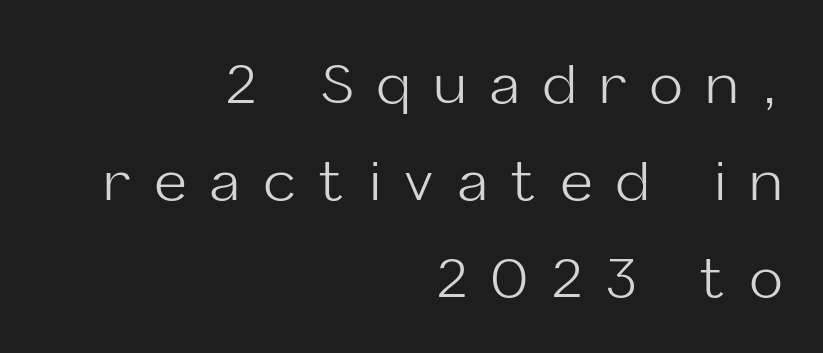
Short note: letters widely spaced. Vertical stems look standard width or narrower in stroke. Reading down the block, your eye finds every line finishing at a fixed right position. The gap between lines stays unmarked.
